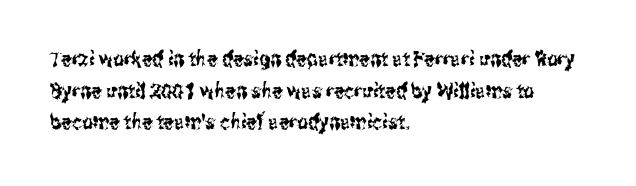
Q: Is the text italic (slanted)? A: No, it is upright.
Q: Is the text underlined? A: No.
Q: How is the paragraph aligned? A: Left-aligned.
Q: Is the spacing between letters normal or unusually wide? A: Normal.
Q: Is the spacing between lines tight, normal or loose? A: Normal.
